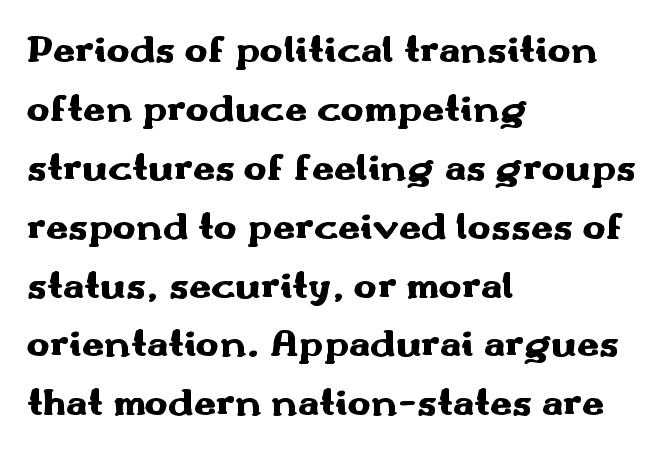
The leading is moderate, giving the passage an even texture. Vertical strokes here are truly vertical. The words here are not underlined. Think of a printed novel: that variable character pitch is what you see here. Compared with a centered layout, this one pins lines to the left instead. In terms of weight, the rendering is a true, heavy bold.
